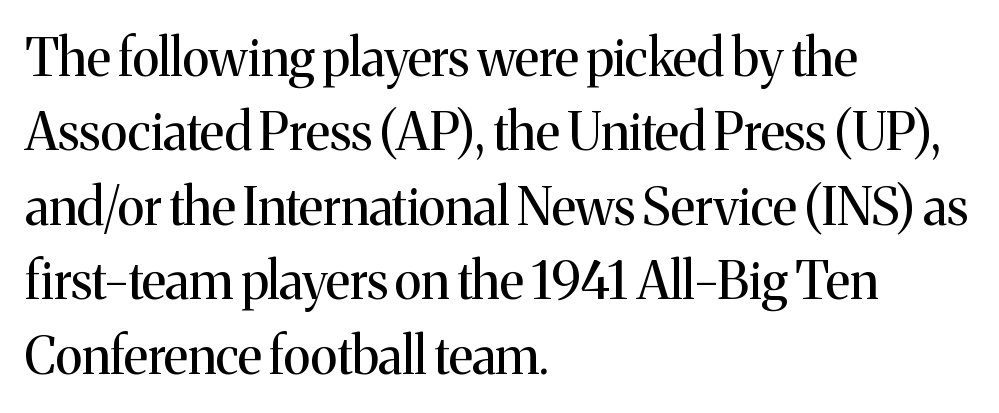
{"serif": "yes", "italic": "no", "bold": "no", "weight": "regular", "width": "normal", "stroke_contrast": "medium", "x_height": "medium", "monospaced": "no", "underline": "no", "align": "left", "line_spacing": "normal", "line_spacing_ratio": 1.46, "letter_spacing": "normal", "letter_spacing_em": 0.0, "glyph_px": 51}
